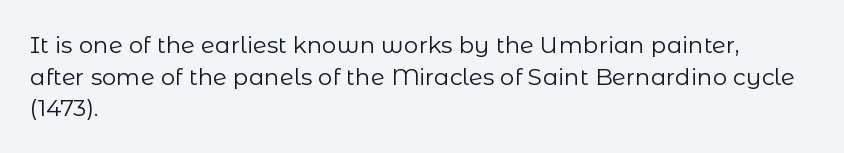
{"italic": "no", "bold": "no", "underline": "no", "align": "left", "line_spacing": "normal", "line_spacing_ratio": 1.37, "letter_spacing": "normal", "letter_spacing_em": 0.0, "glyph_px": 23}
